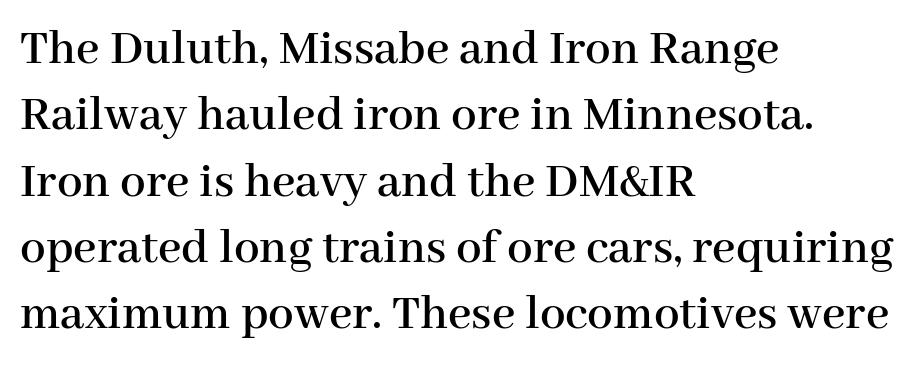
{"serif": "yes", "italic": "no", "width": "normal", "stroke_contrast": "high", "x_height": "medium", "monospaced": "no", "underline": "no", "align": "left", "line_spacing": "normal", "line_spacing_ratio": 1.3, "letter_spacing": "normal", "letter_spacing_em": 0.0, "glyph_px": 51}
